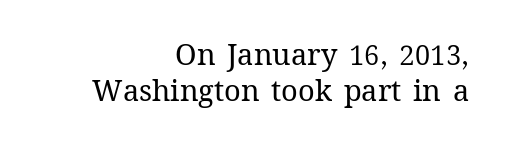
{"italic": "no", "bold": "no", "weight": "regular", "width": "normal", "stroke_contrast": "medium", "x_height": "medium", "monospaced": "no", "underline": "no", "align": "right", "line_spacing": "normal", "line_spacing_ratio": 1.25, "letter_spacing": "normal", "letter_spacing_em": 0.0, "glyph_px": 29}
